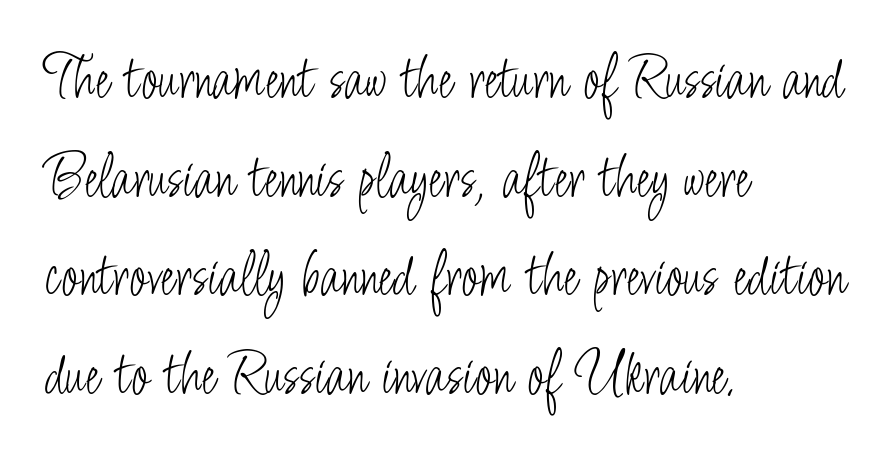
Is there much room between lines? A standard amount, neither cramped nor airy. Quick note: underline off. The rendering uses natural spacing where letterforms have individual widths. The font family rendered here belongs to the sans-serif group. Stroke thickness stays within the range of a standard reading face or lighter.
